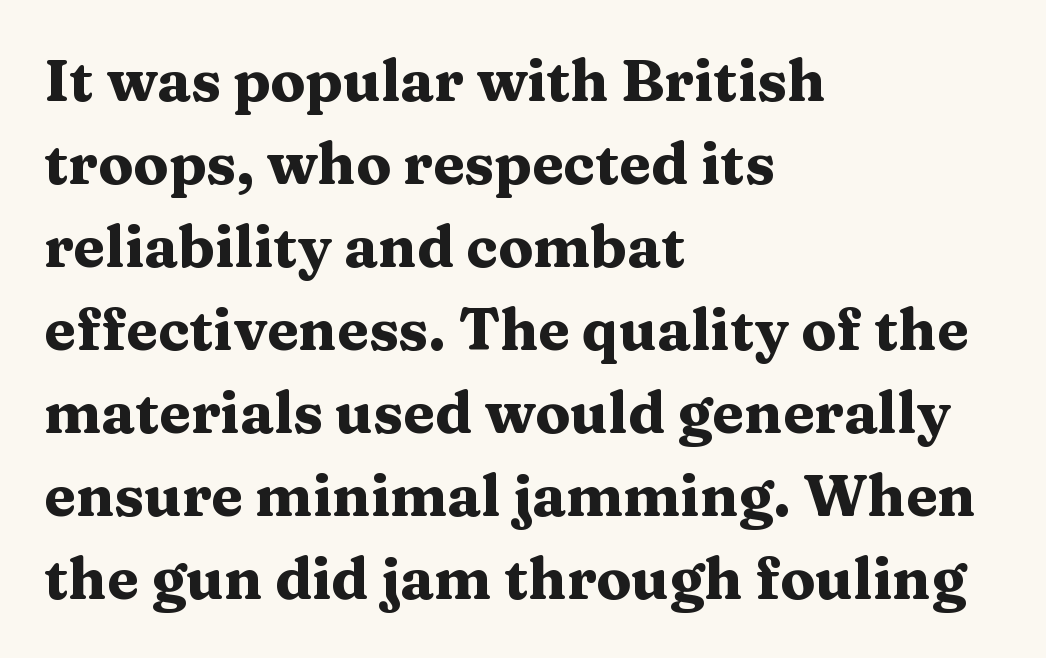
The image shows 58 px heavy, wide serif type, upright; set left-aligned, normal line spacing (1.43x), normal letter spacing, not underlined; medium stroke contrast and a medium x-height.
